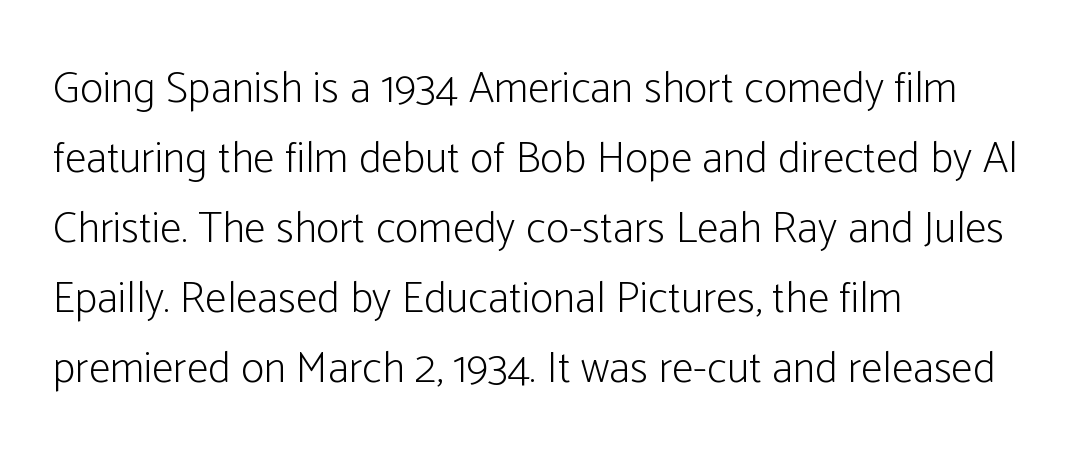
Counters stay open thanks to moderate or lighter strokes. The rendering uses natural spacing where letterforms have individual widths. The space directly below the letters is spotless. If you drew a line through each stem, it would be perfectly vertical. Regarding leading, the lines here are spaced in the standard way. The letterforms sit shoulder to shoulder at normal distance.
